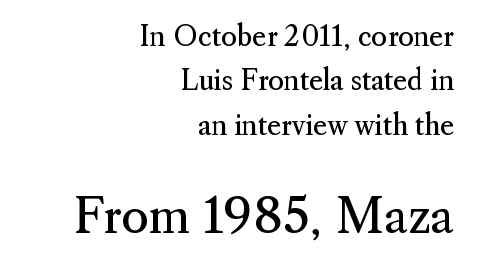
Q: Is the text bold? A: No.
Q: Is the text italic (slanted)? A: No, it is upright.
Q: Is the typeface a serif or a sans-serif typeface? A: Serif.
Q: Is the text underlined? A: No.
Q: How is the paragraph aligned? A: Right-aligned.
Q: Is the spacing between letters normal or unusually wide? A: Normal.
Q: Is the spacing between lines tight, normal or loose? A: Normal.
Q: Which block of text is set in a larger size, the first (top) or the second (bottom)? A: The second (bottom) one.
Q: Width (condensed, normal, or wide)? A: Normal.
Q: Stroke contrast? A: Medium.
Q: x-height? A: Small.
Q: Monospaced? A: No.
